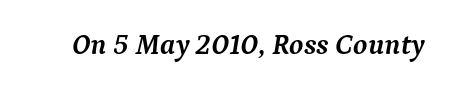
The image shows 29 px semibold serif type, italic (leaning right); set normal letter spacing, not underlined; medium stroke contrast and a medium x-height.
